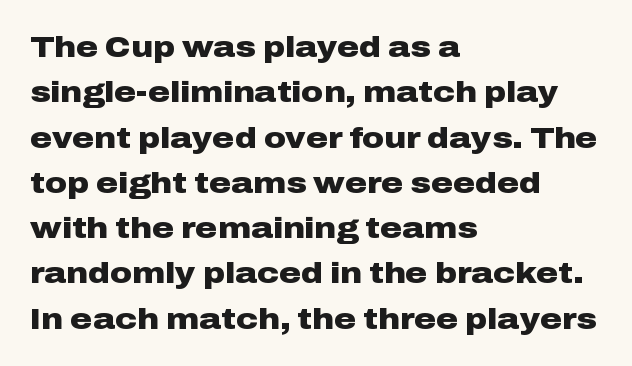
Q: Is the text bold? A: Yes.
Q: Is the text italic (slanted)? A: No, it is upright.
Q: Is the typeface a serif or a sans-serif typeface? A: Sans-serif.
Q: Is the text underlined? A: No.
Q: How is the paragraph aligned? A: Left-aligned.
Q: Is the spacing between letters normal or unusually wide? A: Normal.
Q: Is the spacing between lines tight, normal or loose? A: Normal.
Q: Width (condensed, normal, or wide)? A: Wide.
Q: Stroke contrast? A: Low.
Q: x-height? A: Medium.
Q: Monospaced? A: No.
